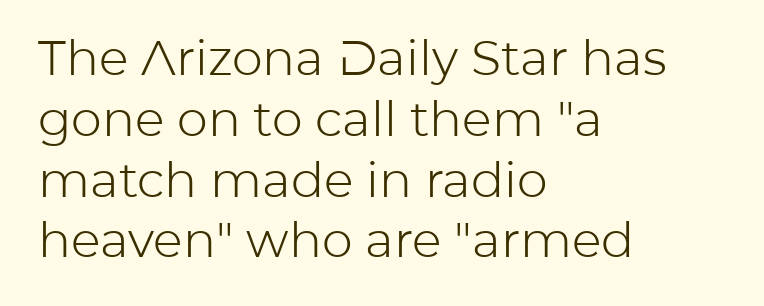
The image shows 49 px light sans-serif type, upright; set left-aligned, line spacing 1.24x, normal letter spacing, not underlined; low stroke contrast and a medium x-height.
